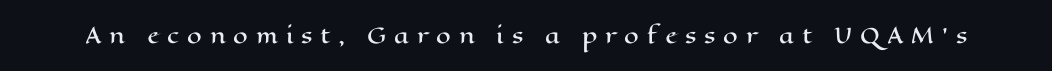
Q: Is the text italic (slanted)? A: No, it is upright.
Q: Is the text underlined? A: No.
Q: Is the spacing between letters normal or unusually wide? A: Unusually wide.
